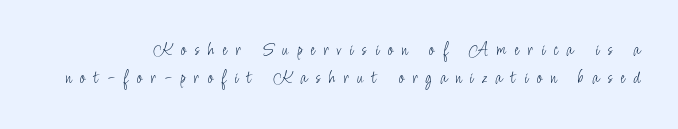
Q: Is the text bold? A: No.
Q: Is the text italic (slanted)? A: Yes.
Q: Is the text underlined? A: No.
Q: Is the spacing between letters normal or unusually wide? A: Unusually wide.
Q: Is the spacing between lines tight, normal or loose? A: Normal.
